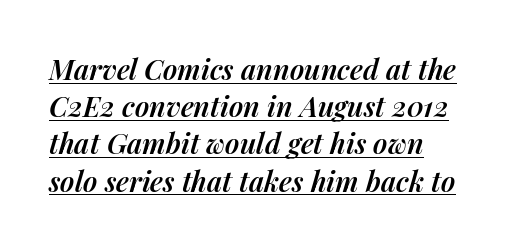
{"italic": "yes", "lean": "right", "slant_degrees": 14, "bold": "semi", "weight": "semibold", "width": "normal", "stroke_contrast": "medium", "x_height": "medium", "monospaced": "no", "underline": "yes", "align": "left", "line_spacing": "normal", "line_spacing_ratio": 1.33, "letter_spacing": "normal", "letter_spacing_em": 0.0, "glyph_px": 28}
